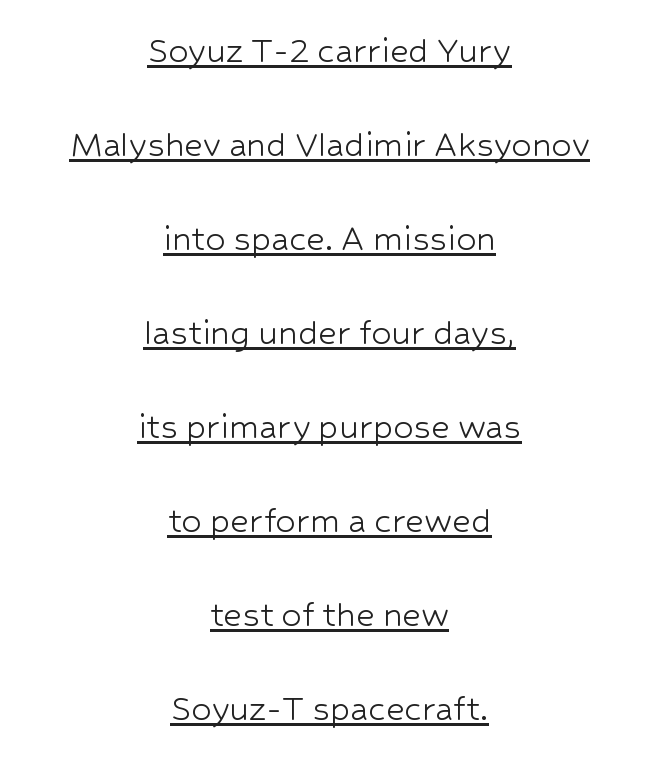
The image shows 40 px light sans-serif type, upright; set centered, loose line spacing (2.35x), normal letter spacing, underlined; low stroke contrast and a medium x-height.
